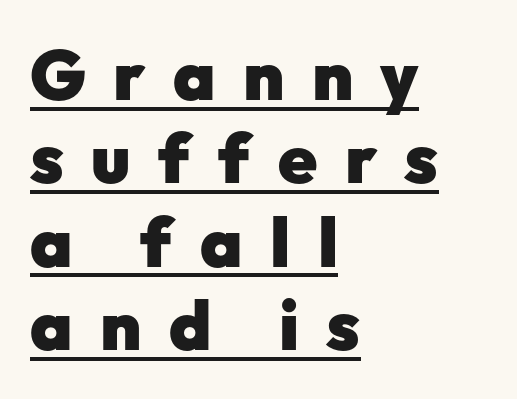
The image shows 70 px heavy sans-serif type, upright; set left-aligned, line spacing 1.19x, unusually wide letter spacing (+0.39 em), underlined; low stroke contrast and a medium x-height.
